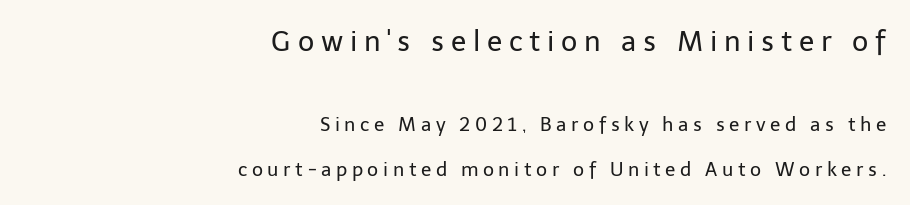
{"serif": "no", "italic": "no", "bold": "no", "weight": "regular", "width": "normal", "stroke_contrast": "low", "x_height": "medium", "monospaced": "no", "underline": "no", "align": "right", "line_spacing": "loose", "line_spacing_ratio": 2.37, "letter_spacing": "wide", "letter_spacing_em": 0.24, "larger_block": "first", "size_ratio": 1.47, "glyph_px": 28}
